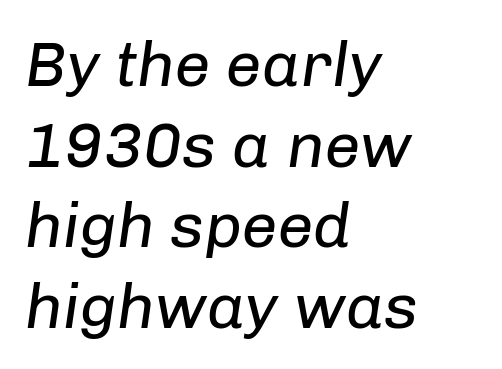
Lines of text with bare space underneath. The designer left line spacing at the default. Unbolded letterforms with no extra heft. The face used here is rendered with its standard letterfit. Notice how the stems are inclined rather than vertical — that's the hallmark of italics. Proportional: the letters do not fall into vertical columns.
